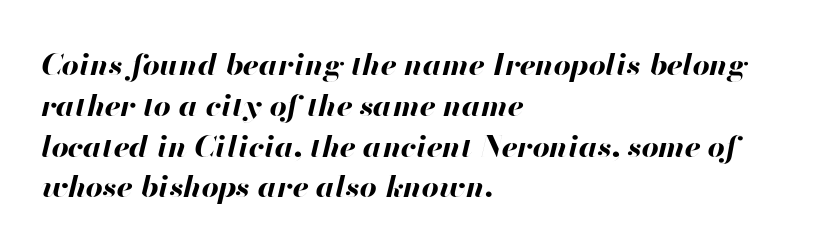
Q: Is the text bold? A: Yes.
Q: Is the text italic (slanted)? A: Yes, it leans right by about 13 degrees.
Q: Is the text underlined? A: No.
Q: How is the paragraph aligned? A: Left-aligned.
Q: Is the spacing between letters normal or unusually wide? A: Normal.
Q: Is the spacing between lines tight, normal or loose? A: Normal.
Q: Width (condensed, normal, or wide)? A: Normal.
Q: Stroke contrast? A: High.
Q: x-height? A: Small.
Q: Monospaced? A: No.
